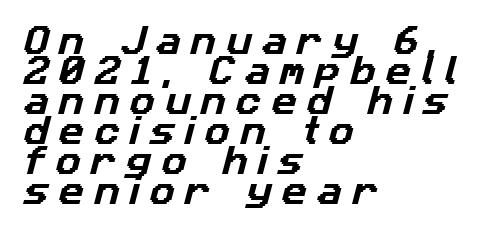
Spacing verdict: proportional, widths tailored to each character. Any mark beneath the type? The region is blank. Display-style spreading of the glyphs; the letterfit is very open. Interline gaps are noticeably narrow in this sample. The paragraph has a hard left edge and a soft right edge.
